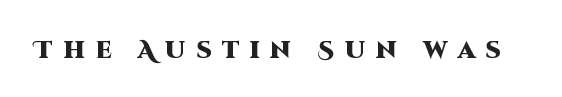
The image shows 24 px bold type, upright; set unusually wide letter spacing (+0.44 em), not underlined.
